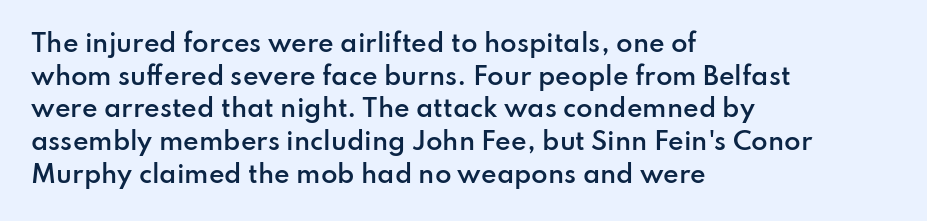
{"italic": "no", "bold": "semi", "underline": "no", "align": "left", "line_spacing": "normal", "line_spacing_ratio": 1.36, "letter_spacing": "normal", "letter_spacing_em": 0.0, "glyph_px": 24}
